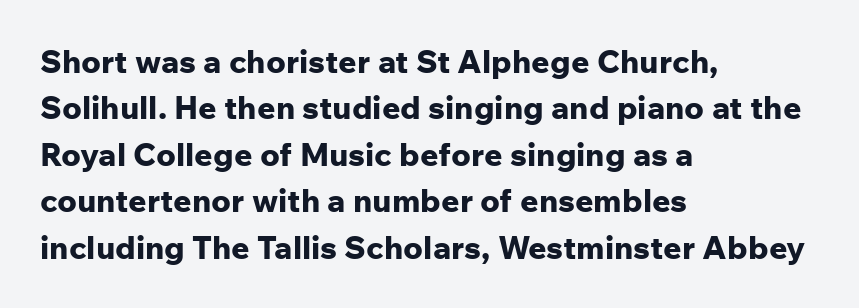
Q: Is the text bold? A: Yes.
Q: Is the text italic (slanted)? A: No, it is upright.
Q: Is the typeface a serif or a sans-serif typeface? A: Sans-serif.
Q: Is the text underlined? A: No.
Q: How is the paragraph aligned? A: Left-aligned.
Q: Is the spacing between letters normal or unusually wide? A: Normal.
Q: Is the spacing between lines tight, normal or loose? A: Normal.
Q: Width (condensed, normal, or wide)? A: Normal.
Q: Stroke contrast? A: Low.
Q: x-height? A: Medium.
Q: Monospaced? A: No.
